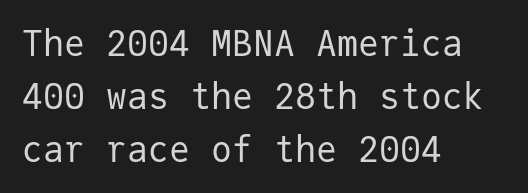
The image shows 35 px regular-weight sans-serif type, upright, monospaced; set left-aligned, normal line spacing (1.51x), normal letter spacing, not underlined; low stroke contrast and a medium x-height.
